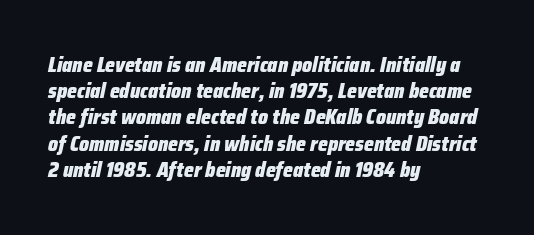
The axis of the letterforms is tilted away from vertical. The space between consecutive lines is moderate. The rendering uses a bold face; every stroke is thick and dark. The face used here is rendered with its standard letterfit.
